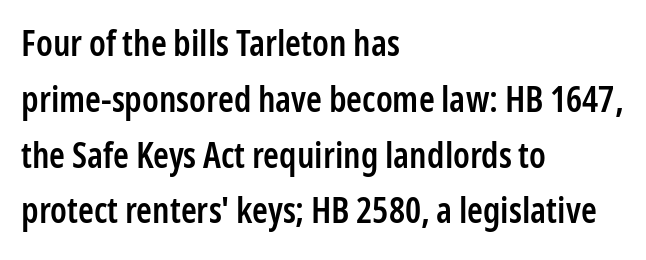
The image shows 36 px semibold, condensed sans-serif type, upright; set left-aligned, normal line spacing (1.55x), normal letter spacing, not underlined; low stroke contrast and a medium x-height.
